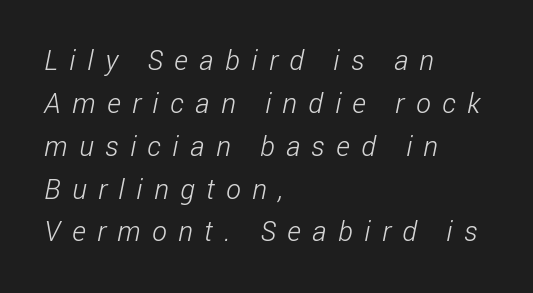
The zone under the glyphs is completely vacant. Look at the bottom of the vertical strokes: they stop flat, with no serifs. Does the leading feel generous? No, just average. Think of a printed novel: that variable character pitch is what you see here. Compared with a typical body face, this is equally light or lighter still. Display-style spreading of the glyphs; the letterfit is very open.
